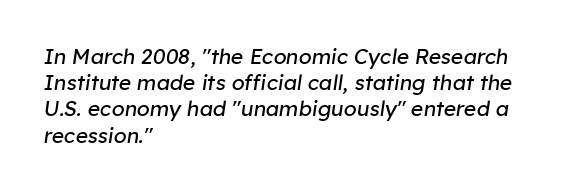
Each line starts at the same left margin while the right side varies. Looking at the ascenders, they clearly lean. A typesetter would call this leading conventional body-copy spacing. Does extra space separate the letters? No, they use regular spacing.
